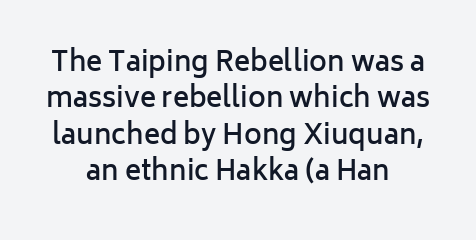
The image shows 27 px text type, upright; set centered, normal line spacing (1.35x), normal letter spacing, not underlined.
